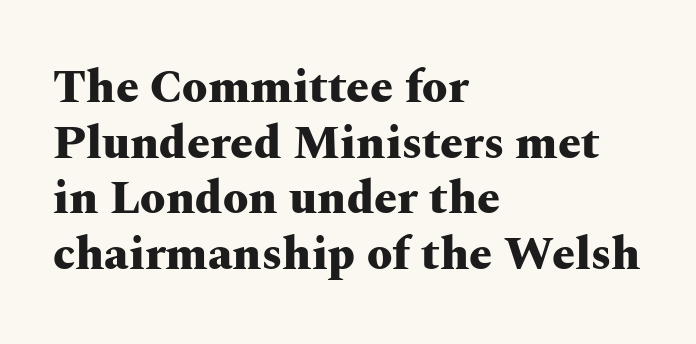
{"serif": "yes", "italic": "no", "bold": "yes", "weight": "heavy", "width": "wide", "stroke_contrast": "medium", "x_height": "medium", "monospaced": "no", "underline": "no", "align": "left", "line_spacing_ratio": 1.21, "letter_spacing": "normal", "letter_spacing_em": 0.0, "glyph_px": 46}
